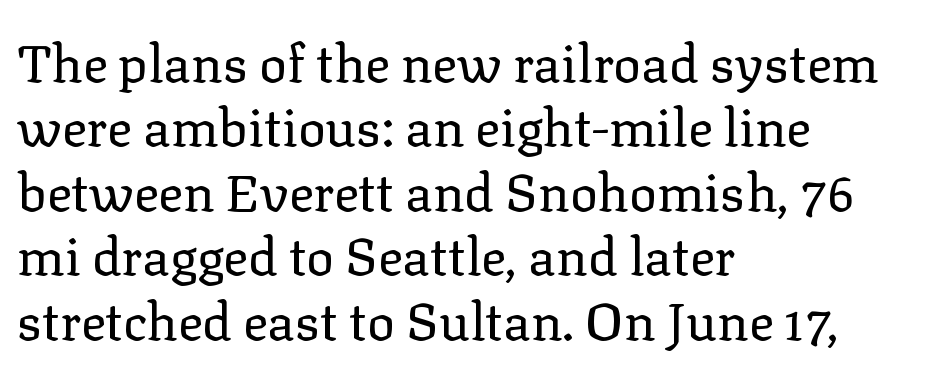
{"serif": "yes", "italic": "no", "bold": "no", "weight": "regular", "width": "normal", "stroke_contrast": "low", "x_height": "medium", "monospaced": "no", "underline": "no", "align": "left", "line_spacing_ratio": 1.24, "letter_spacing": "normal", "letter_spacing_em": 0.0, "glyph_px": 52}
